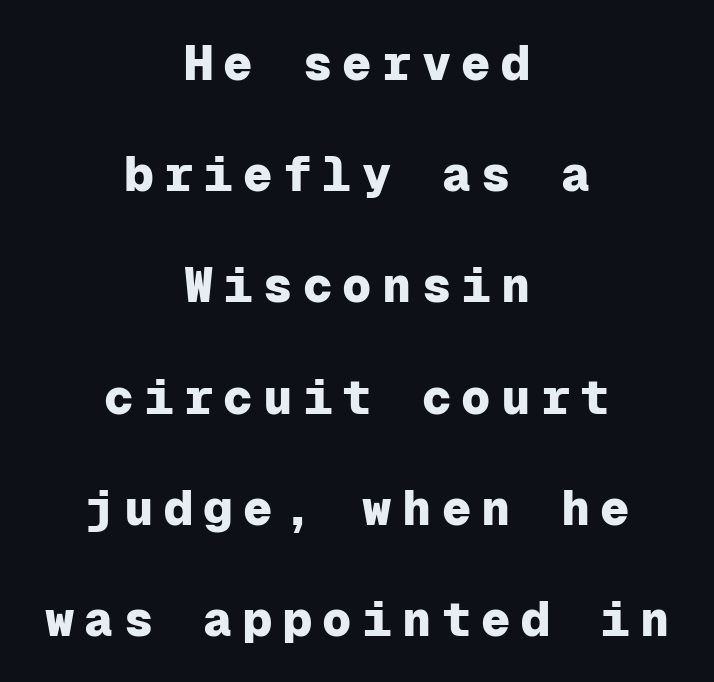
The image shows 49 px heavy sans-serif type, upright, monospaced; set centered, loose line spacing (2.27x), unusually wide letter spacing (+0.21 em), not underlined; low stroke contrast and a medium x-height.
